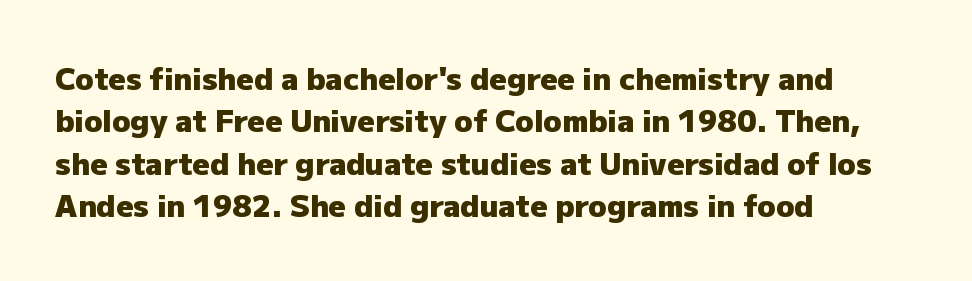
{"serif": "no", "italic": "no", "bold": "yes", "weight": "heavy", "width": "normal", "stroke_contrast": "low", "x_height": "medium", "monospaced": "no", "underline": "no", "align": "left", "line_spacing": "normal", "line_spacing_ratio": 1.41, "letter_spacing": "normal", "letter_spacing_em": 0.0, "glyph_px": 30}
